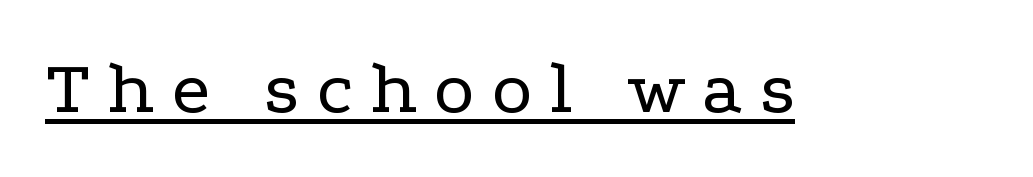
{"serif": "yes", "italic": "no", "bold": "no", "weight": "regular", "width": "wide", "stroke_contrast": "low", "x_height": "medium", "monospaced": "no", "underline": "yes", "letter_spacing": "wide", "letter_spacing_em": 0.23, "glyph_px": 77}
